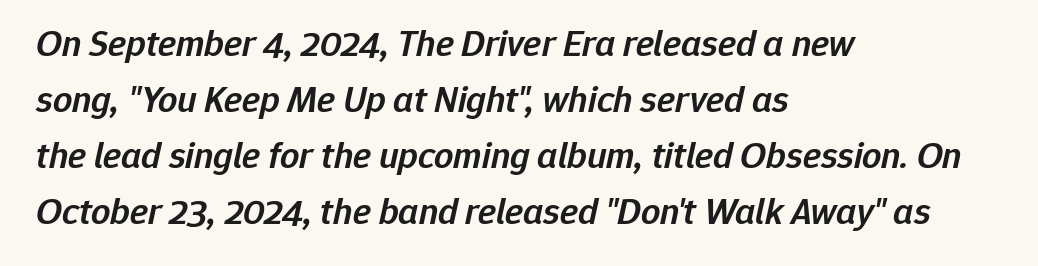
The image shows 38 px semibold type, italic (leaning right); set left-aligned, normal line spacing (1.47x), normal letter spacing, not underlined; low stroke contrast and a medium x-height.
